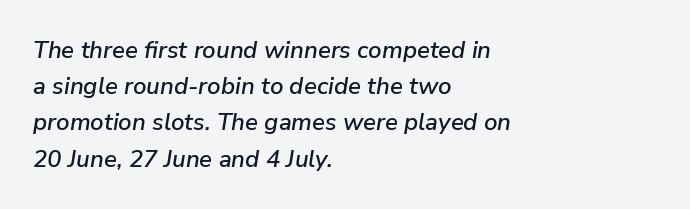
The lettering tilts uniformly, giving the passage an italic look. Leftover space on each line is placed entirely after the last word. Here the glyphs are tracked normally, forming tight word shapes. Letters rest on an invisible, unmarked baseline. Baseline-to-baseline distance is the conventional proportion of letter height.
